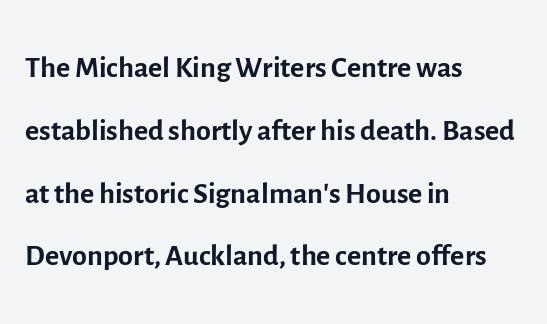
The letters carry no serifs — their stems end cleanly without finishing strokes. The words here are not underlined. Posture: vertical. The horizontal fit of the characters is conventional and even. The weight would be labelled regular, book, light, or lighter still.
